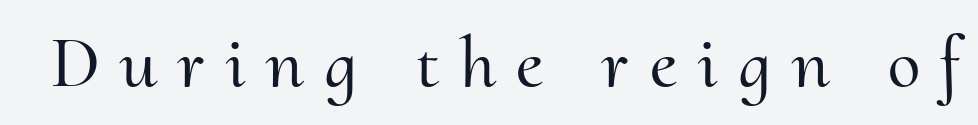
Q: Is the text italic (slanted)? A: No, it is upright.
Q: Is the typeface a serif or a sans-serif typeface? A: Serif.
Q: Is the text underlined? A: No.
Q: Is the spacing between letters normal or unusually wide? A: Unusually wide.
Q: Width (condensed, normal, or wide)? A: Normal.
Q: Stroke contrast? A: Medium.
Q: x-height? A: Small.
Q: Monospaced? A: No.
